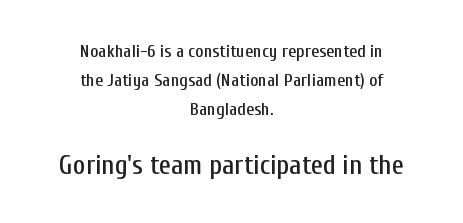
{"italic": "no", "underline": "no", "align": "center", "line_spacing": "normal", "line_spacing_ratio": 1.62, "letter_spacing": "normal", "letter_spacing_em": 0.0, "larger_block": "second", "size_ratio": 1.5, "glyph_px": 27}
